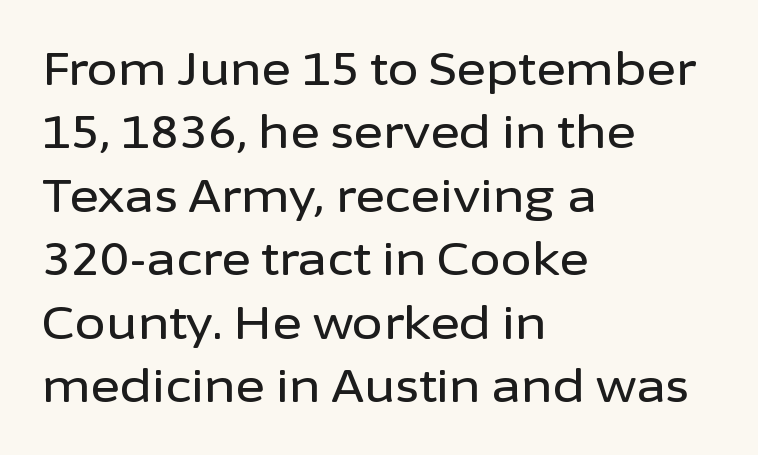
{"serif": "no", "italic": "no", "width": "normal", "stroke_contrast": "low", "x_height": "medium", "monospaced": "no", "underline": "no", "align": "left", "line_spacing": "normal", "line_spacing_ratio": 1.41, "letter_spacing": "normal", "letter_spacing_em": 0.0, "glyph_px": 45}
